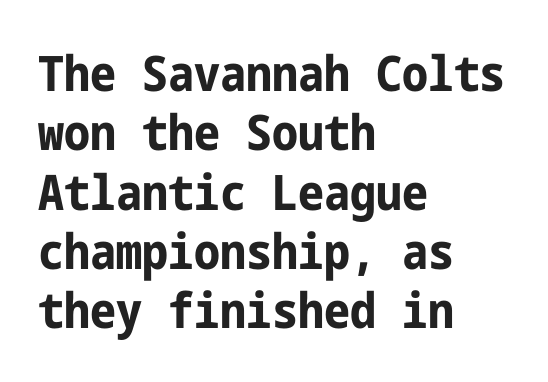
Q: Is the text bold? A: Yes.
Q: Is the text italic (slanted)? A: No, it is upright.
Q: Is the typeface a serif or a sans-serif typeface? A: Sans-serif.
Q: Is the text underlined? A: No.
Q: How is the paragraph aligned? A: Left-aligned.
Q: Is the spacing between letters normal or unusually wide? A: Normal.
Q: Width (condensed, normal, or wide)? A: Condensed.
Q: Stroke contrast? A: Low.
Q: x-height? A: Medium.
